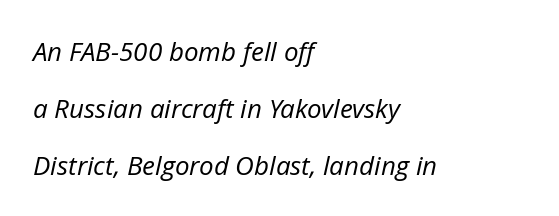
The image shows 26 px text type, italic (leaning right); set left-aligned, loose line spacing (2.19x), normal letter spacing, not underlined.
